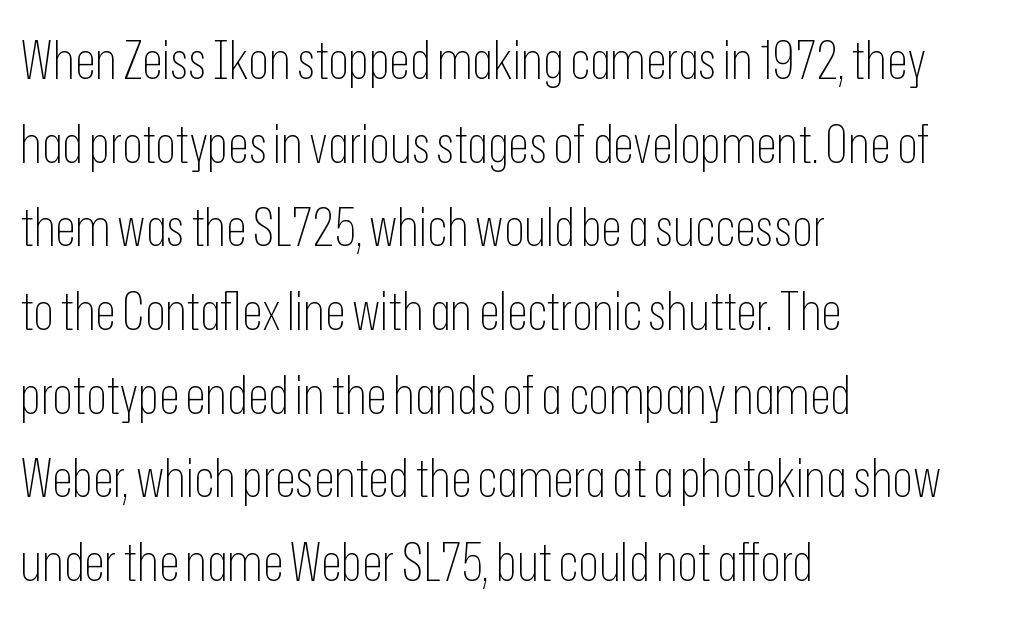
The image shows 54 px thin, condensed sans-serif type, upright; set left-aligned, normal line spacing (1.55x), normal letter spacing, not underlined; low stroke contrast and a medium x-height.
